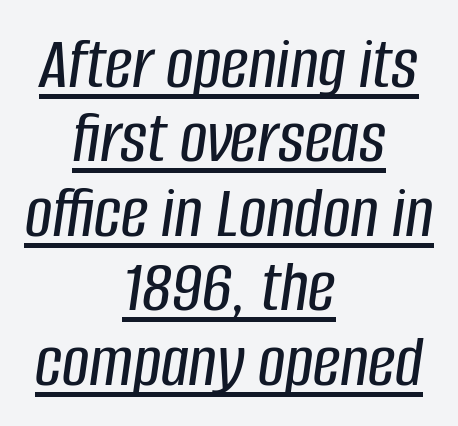
{"italic": "yes", "lean": "right", "slant_degrees": 8, "width": "condensed", "stroke_contrast": "low", "x_height": "large", "monospaced": "no", "underline": "yes", "align": "center", "line_spacing": "tight", "line_spacing_ratio": 0.98, "letter_spacing": "normal", "letter_spacing_em": 0.0, "glyph_px": 76}
